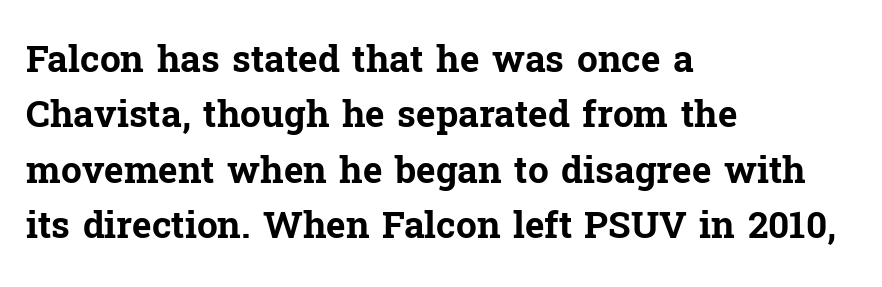
The image shows 37 px bold serif type, upright; set left-aligned, normal line spacing (1.5x), normal letter spacing, not underlined; low stroke contrast and a medium x-height.
